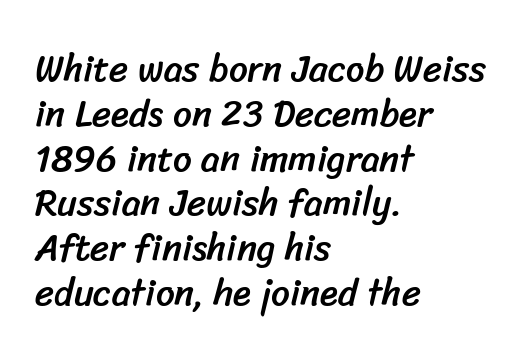
Q: Is the typeface a serif or a sans-serif typeface? A: Sans-serif.
Q: Is the text underlined? A: No.
Q: How is the paragraph aligned? A: Left-aligned.
Q: Is the spacing between letters normal or unusually wide? A: Normal.
Q: Width (condensed, normal, or wide)? A: Normal.
Q: Stroke contrast? A: Low.
Q: x-height? A: Medium.
Q: Monospaced? A: No.
